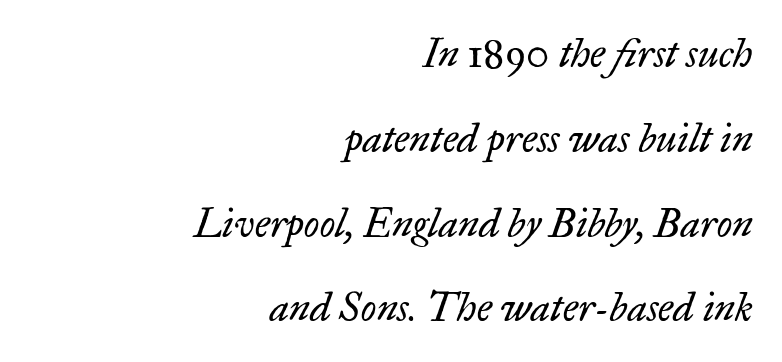
{"serif": "yes", "italic": "yes", "lean": "right", "slant_degrees": 17, "bold": "no", "weight": "regular", "width": "normal", "stroke_contrast": "low", "x_height": "small", "monospaced": "no", "underline": "no", "align": "right", "line_spacing": "loose", "line_spacing_ratio": 2.12, "letter_spacing": "normal", "letter_spacing_em": 0.0, "glyph_px": 40}
